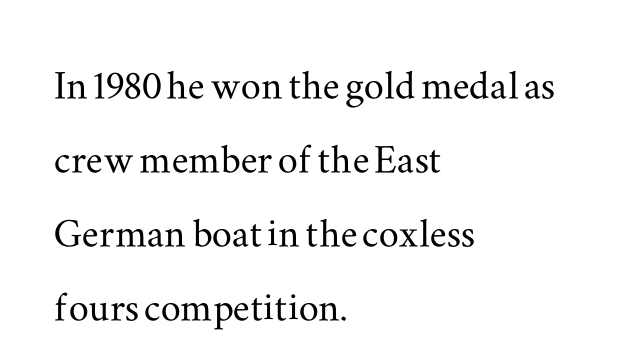
Q: Is the text italic (slanted)? A: No, it is upright.
Q: Is the typeface a serif or a sans-serif typeface? A: Serif.
Q: Is the text underlined? A: No.
Q: How is the paragraph aligned? A: Left-aligned.
Q: Is the spacing between letters normal or unusually wide? A: Normal.
Q: Is the spacing between lines tight, normal or loose? A: Normal.
Q: Width (condensed, normal, or wide)? A: Wide.
Q: Stroke contrast? A: Medium.
Q: x-height? A: Small.
Q: Monospaced? A: No.
